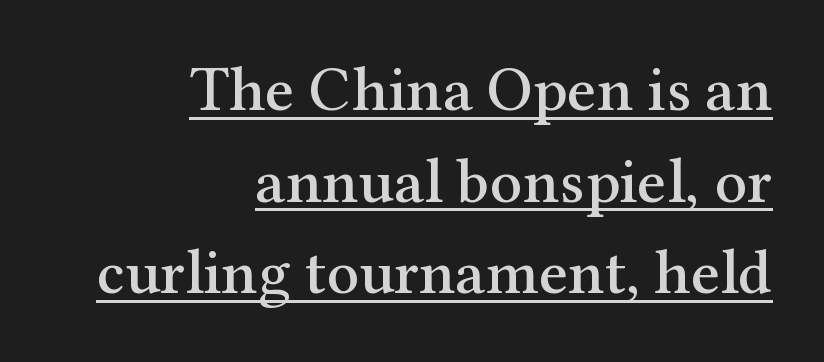
{"serif": "yes", "italic": "no", "width": "normal", "stroke_contrast": "medium", "x_height": "medium", "monospaced": "no", "underline": "yes", "align": "right", "line_spacing": "normal", "line_spacing_ratio": 1.43, "letter_spacing": "normal", "letter_spacing_em": 0.0, "glyph_px": 64}
